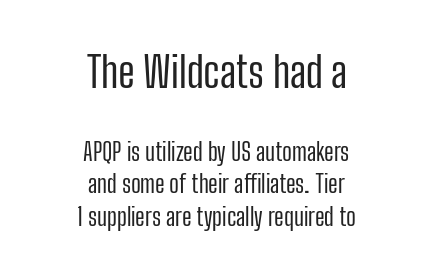
{"serif": "no", "italic": "no", "bold": "no", "weight": "regular", "width": "condensed", "stroke_contrast": "low", "x_height": "medium", "monospaced": "no", "underline": "no", "align": "center", "line_spacing": "normal", "line_spacing_ratio": 1.36, "letter_spacing": "normal", "letter_spacing_em": 0.0, "larger_block": "first", "size_ratio": 1.75, "glyph_px": 42}
